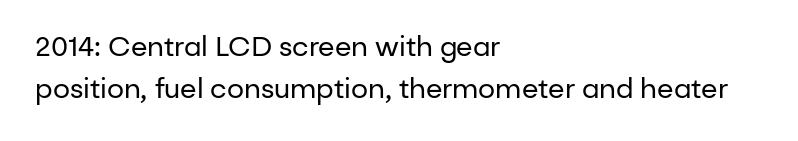
Characters follow at the spacing the type designer built in. Where is the straight margin? On the left. Weight: regular or lighter. Check the space under the baseline: it is left empty. Each new line begins a customary step beneath the previous one.
